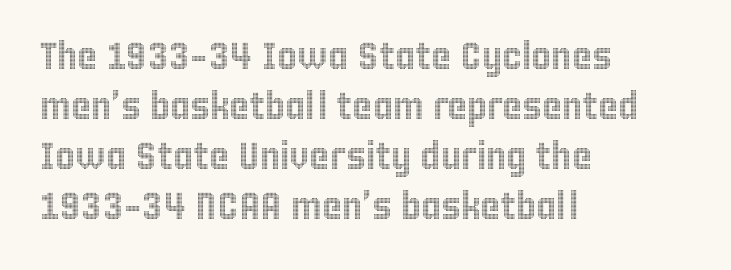
The image shows 38 px condensed type, upright; set left-aligned, normal line spacing (1.32x), normal letter spacing, not underlined; a large x-height.
